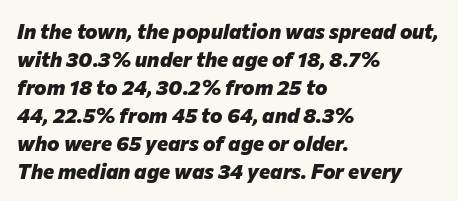
If you drew a ruler down the left edge, every line would touch it. If you measured baseline to baseline, you'd find a middling distance. Plenty of ink on the page — the face is bold. Underline: absent. Default kerning and tracking; the words read as compact shapes. If you drew a line through each stem, it would be angled.
